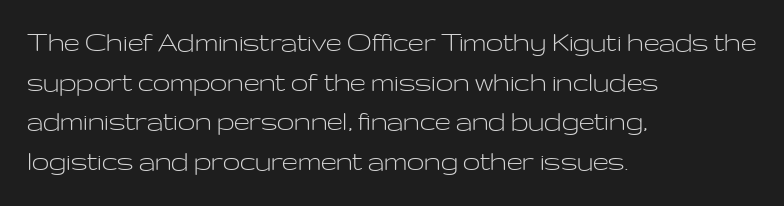
{"serif": "no", "italic": "no", "bold": "no", "weight": "light", "width": "wide", "stroke_contrast": "low", "x_height": "medium", "monospaced": "no", "underline": "no", "align": "left", "line_spacing": "normal", "line_spacing_ratio": 1.28, "letter_spacing": "normal", "letter_spacing_em": 0.0, "glyph_px": 31}
